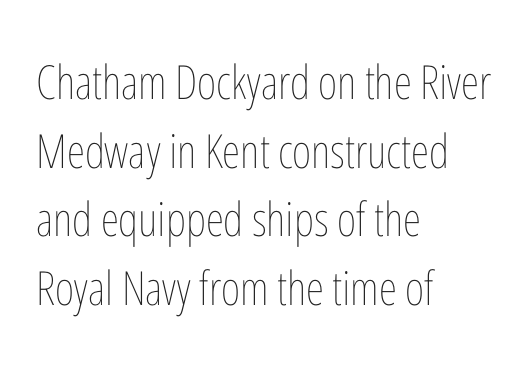
{"italic": "no", "bold": "no", "weight": "thin", "width": "condensed", "stroke_contrast": "low", "x_height": "medium", "monospaced": "no", "underline": "no", "align": "left", "line_spacing": "normal", "line_spacing_ratio": 1.46, "letter_spacing": "normal", "letter_spacing_em": 0.0, "glyph_px": 47}
